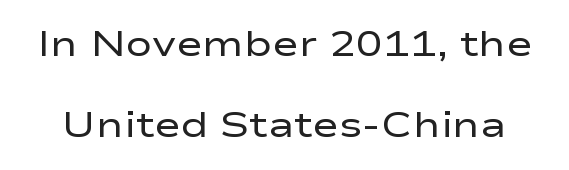
The image shows 36 px regular-weight, wide sans-serif type, upright; set loose line spacing (2.26x), normal letter spacing, not underlined; low stroke contrast and a medium x-height.
